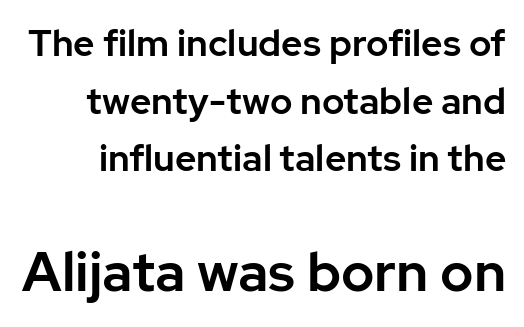
{"serif": "no", "italic": "no", "width": "normal", "stroke_contrast": "low", "x_height": "medium", "monospaced": "no", "underline": "no", "line_spacing": "normal", "line_spacing_ratio": 1.56, "letter_spacing": "normal", "letter_spacing_em": 0.0, "larger_block": "second", "size_ratio": 1.49, "glyph_px": 55}
